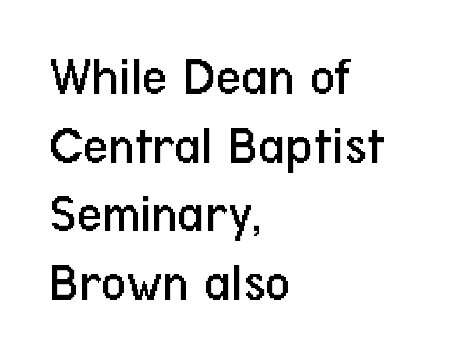
Q: Is the text bold? A: No.
Q: Is the text italic (slanted)? A: No, it is upright.
Q: Is the typeface a serif or a sans-serif typeface? A: Sans-serif.
Q: Is the text underlined? A: No.
Q: How is the paragraph aligned? A: Left-aligned.
Q: Is the spacing between letters normal or unusually wide? A: Normal.
Q: Is the spacing between lines tight, normal or loose? A: Normal.
Q: Width (condensed, normal, or wide)? A: Condensed.
Q: Stroke contrast? A: Low.
Q: x-height? A: Medium.
Q: Monospaced? A: No.
